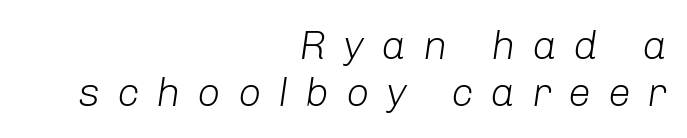
Q: Is the text bold? A: No.
Q: Is the text italic (slanted)? A: Yes, it leans right by about 8 degrees.
Q: Is the text underlined? A: No.
Q: How is the paragraph aligned? A: Right-aligned.
Q: Is the spacing between letters normal or unusually wide? A: Unusually wide.
Q: Is the spacing between lines tight, normal or loose? A: Tight.
Q: Width (condensed, normal, or wide)? A: Normal.
Q: Stroke contrast? A: Low.
Q: x-height? A: Medium.
Q: Monospaced? A: No.
